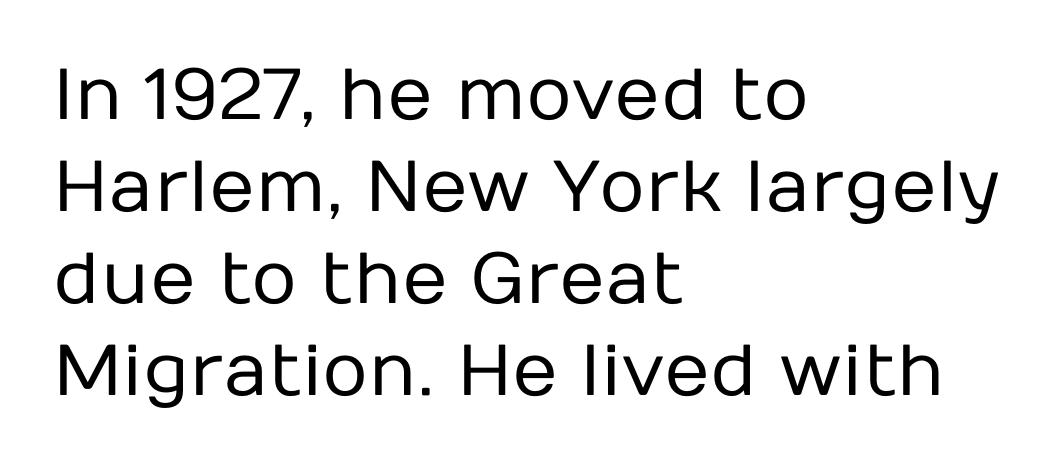
The typesetting does not lean heavy: it is not bold. Normally led — the rows are evenly, conventionally spaced. You could not count columns in this text — the font is proportionally spaced. Letter spacing: default. All the whitespace from short lines collects on the right. The face used here is a sans, in the tradition of grotesques and geometrics.
